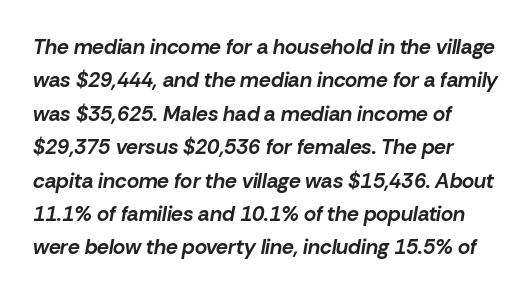
The image shows 21 px bold type, italic (leaning right); set normal line spacing (1.59x), normal letter spacing, not underlined.
